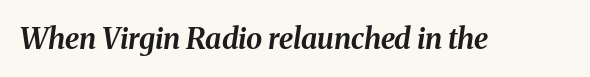
Glyph-to-glyph distance matches everyday printed text. The sample has been set heavy, in full bold. Quick note: italic. The letters advance in unequal steps, a hallmark of proportional type. The area under the type is left untouched.
